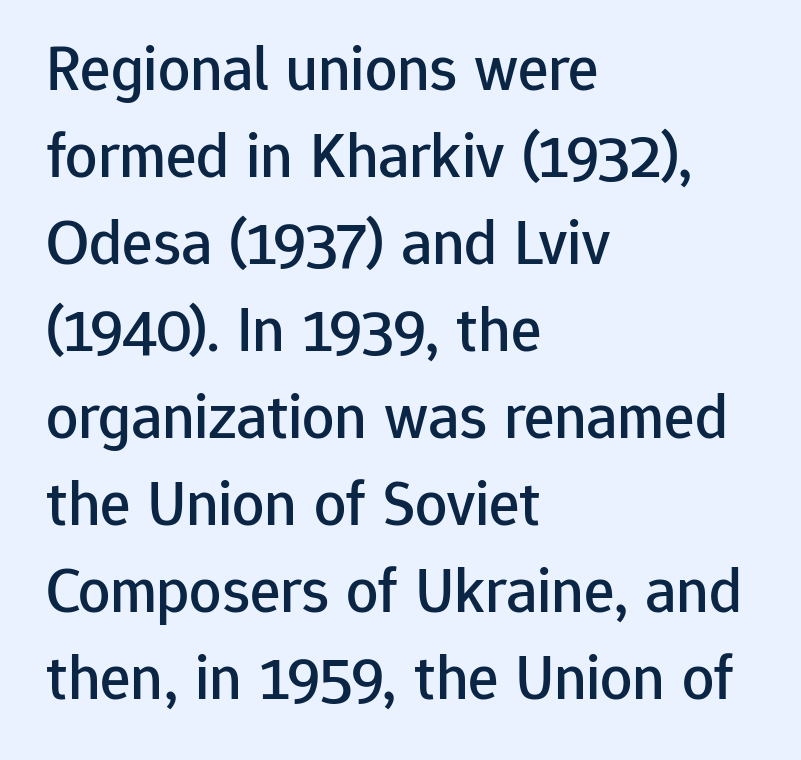
Q: Is the text italic (slanted)? A: No, it is upright.
Q: Is the typeface a serif or a sans-serif typeface? A: Sans-serif.
Q: Is the text underlined? A: No.
Q: How is the paragraph aligned? A: Left-aligned.
Q: Is the spacing between letters normal or unusually wide? A: Normal.
Q: Is the spacing between lines tight, normal or loose? A: Normal.
Q: Width (condensed, normal, or wide)? A: Normal.
Q: Stroke contrast? A: Low.
Q: x-height? A: Medium.
Q: Monospaced? A: No.
